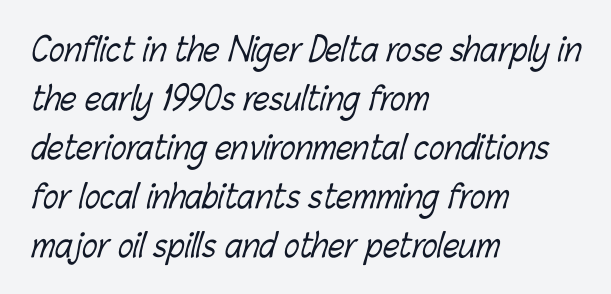
{"bold": "no", "weight": "light", "width": "condensed", "stroke_contrast": "low", "x_height": "medium", "monospaced": "no", "underline": "no", "align": "left", "line_spacing": "normal", "line_spacing_ratio": 1.53, "letter_spacing": "normal", "letter_spacing_em": 0.0, "glyph_px": 32}
